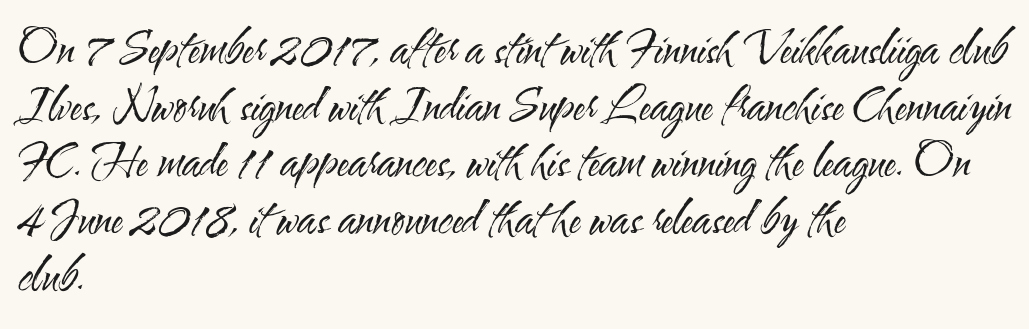
Alignment: flush left. You could not count columns in this text — the font is proportionally spaced. Does the type have serifs? No, each stem ends abruptly. Leading: standard.
